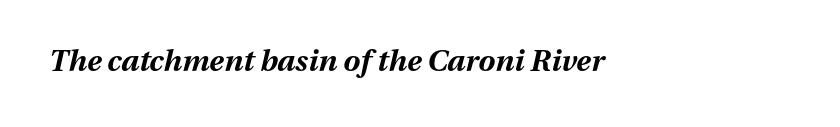
Q: Is the text bold? A: Yes.
Q: Is the text italic (slanted)? A: Yes, it leans right by about 13 degrees.
Q: Is the text underlined? A: No.
Q: How is the paragraph aligned? A: Left-aligned.
Q: Is the spacing between letters normal or unusually wide? A: Normal.
Q: Width (condensed, normal, or wide)? A: Normal.
Q: Stroke contrast? A: Medium.
Q: x-height? A: Medium.
Q: Monospaced? A: No.
